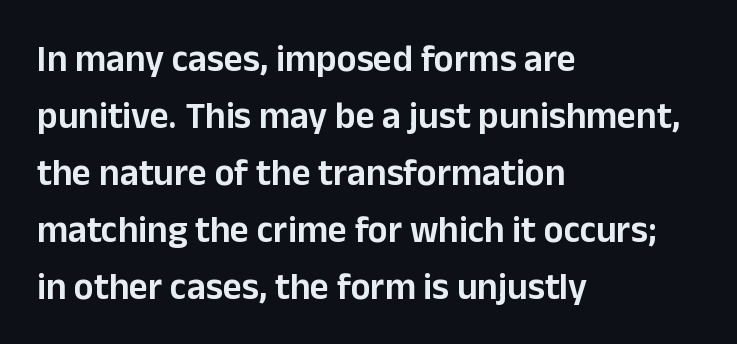
{"serif": "no", "italic": "no", "width": "normal", "stroke_contrast": "low", "x_height": "medium", "monospaced": "no", "underline": "no", "align": "left", "line_spacing": "normal", "line_spacing_ratio": 1.54, "letter_spacing": "normal", "letter_spacing_em": 0.0, "glyph_px": 37}
